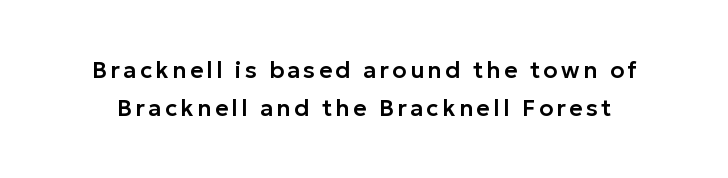
The lines sit at an ordinary, default distance from one another. The font's upright variant was chosen for this text. The words here are not underlined.
